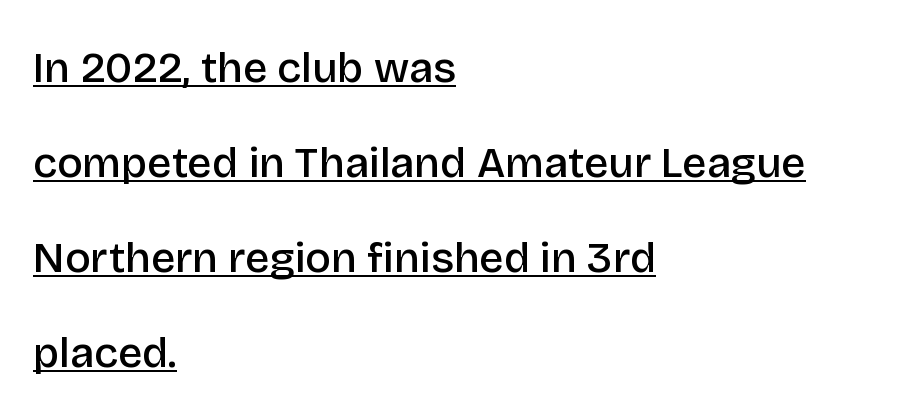
{"serif": "no", "italic": "no", "bold": "semi", "weight": "semibold", "width": "normal", "stroke_contrast": "low", "x_height": "large", "monospaced": "no", "underline": "yes", "align": "left", "line_spacing": "loose", "line_spacing_ratio": 2.21, "letter_spacing": "normal", "letter_spacing_em": 0.0, "glyph_px": 43}
